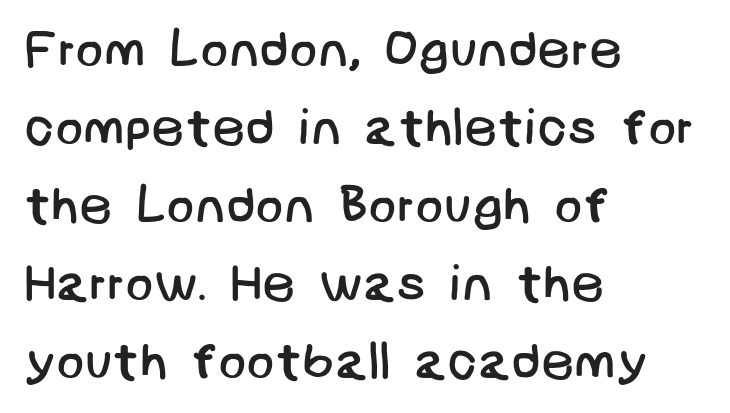
{"serif": "no", "bold": "no", "weight": "regular", "width": "normal", "stroke_contrast": "low", "x_height": "large", "underline": "no", "align": "left", "line_spacing": "normal", "line_spacing_ratio": 1.5, "letter_spacing": "normal", "letter_spacing_em": 0.0, "glyph_px": 52}
